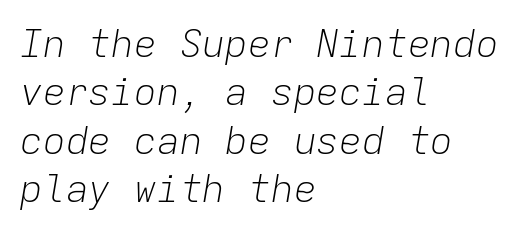
The image shows 38 px light type, italic (leaning right), monospaced; set left-aligned, normal line spacing (1.27x), normal letter spacing, not underlined; low stroke contrast and a medium x-height.
